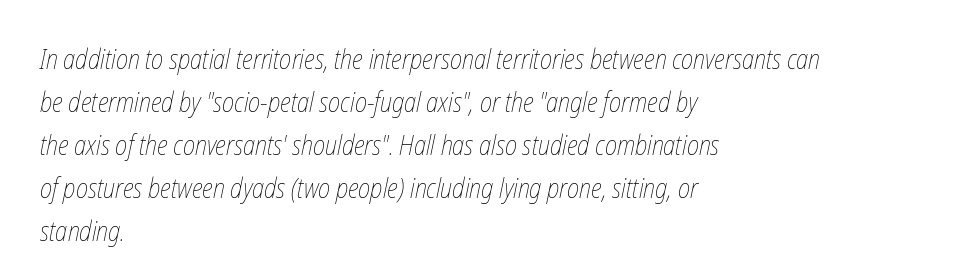
The image shows 27 px text type; set left-aligned, normal line spacing (1.59x), normal letter spacing, not underlined.
